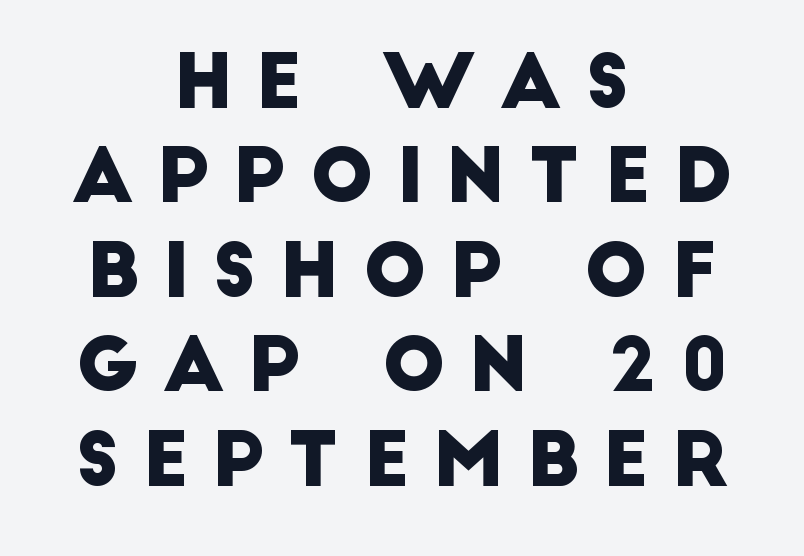
The paragraph shown floats in the horizontal middle. The string is rendered with underlining switched off. These lines are rendered in a variable-pitch font. Type style note: lacks serifs.
